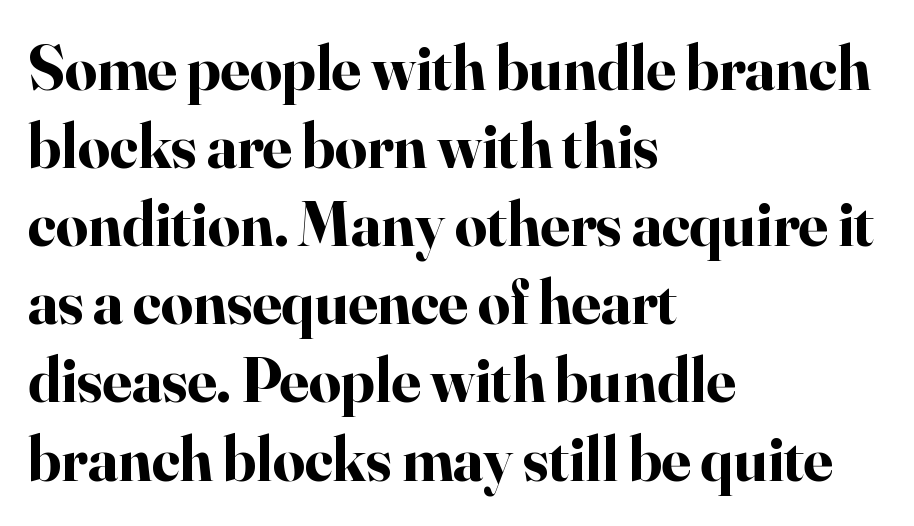
{"serif": "yes", "italic": "no", "bold": "yes", "weight": "bold", "width": "normal", "stroke_contrast": "high", "x_height": "small", "monospaced": "no", "underline": "no", "align": "left", "line_spacing_ratio": 1.24, "letter_spacing": "normal", "letter_spacing_em": 0.0, "glyph_px": 63}
